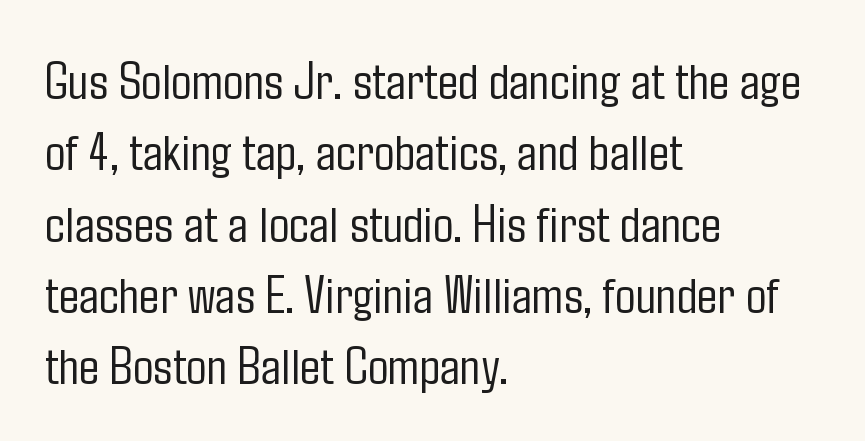
Every row of glyphs begins at an identical x-position on the left. Quick note: not italic, upright. The letters sit at their default tracking, neither squeezed nor spread. What kind of face is this? One without serifs — a sans.
